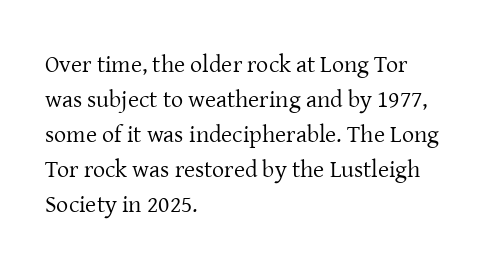
No word sits above an underline. This is the regular roman posture of the typeface. The lines in this sample share a left origin and differ only in where they stop. Successive baselines arrive at the customary interval.
